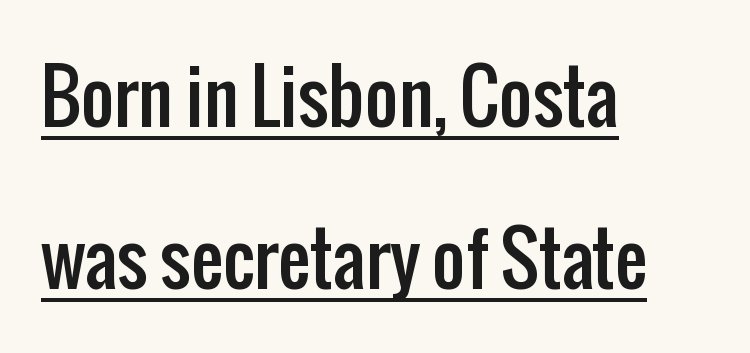
Q: Is the text italic (slanted)? A: No, it is upright.
Q: Is the typeface a serif or a sans-serif typeface? A: Sans-serif.
Q: Is the text underlined? A: Yes.
Q: How is the paragraph aligned? A: Left-aligned.
Q: Is the spacing between letters normal or unusually wide? A: Normal.
Q: Is the spacing between lines tight, normal or loose? A: Loose.
Q: Width (condensed, normal, or wide)? A: Condensed.
Q: Stroke contrast? A: Low.
Q: x-height? A: Medium.
Q: Monospaced? A: No.
